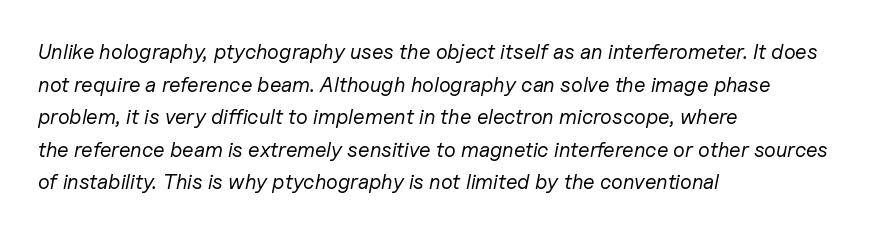
The image shows 21 px text type, italic (leaning right); set left-aligned, normal line spacing (1.55x), normal letter spacing, not underlined.
